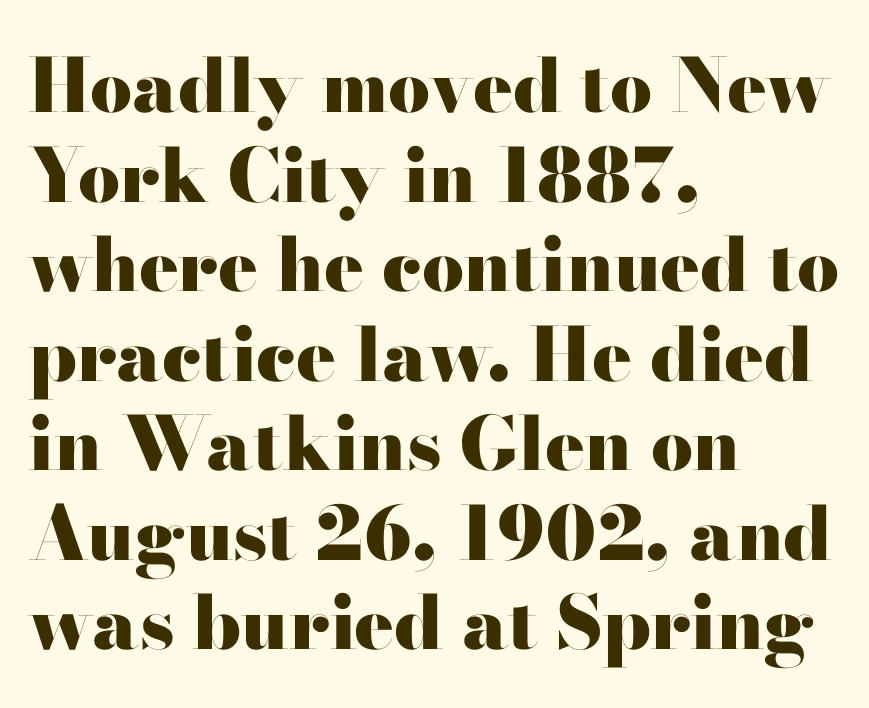
{"serif": "yes", "italic": "no", "bold": "yes", "weight": "heavy", "width": "wide", "stroke_contrast": "high", "x_height": "small", "monospaced": "no", "underline": "no", "align": "left", "line_spacing_ratio": 1.21, "letter_spacing": "normal", "letter_spacing_em": 0.0, "glyph_px": 74}
